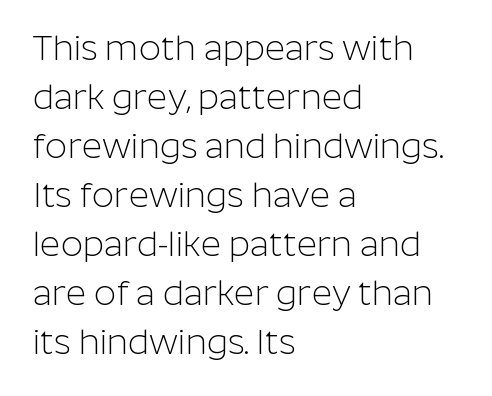
Plain, unruled lines of type. Weight class: somewhere from thin through regular. A typesetter would call this leading conventional body-copy spacing. The rendering shows plain stroke endings on the letterforms — a sans-serif design.
